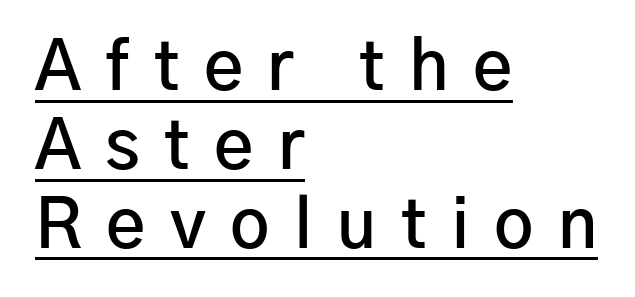
{"serif": "no", "italic": "no", "bold": "semi", "weight": "semibold", "width": "normal", "stroke_contrast": "low", "x_height": "medium", "monospaced": "no", "underline": "yes", "align": "left", "line_spacing_ratio": 1.16, "letter_spacing": "wide", "letter_spacing_em": 0.36, "glyph_px": 68}
